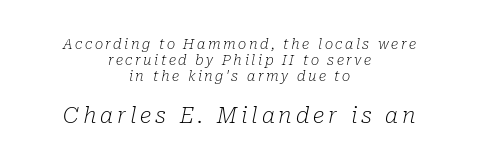
The image shows 22 px text type, italic (leaning right); set centered, tight line spacing (1.15x), not underlined; the second (bottom) block is 1.57x larger.
